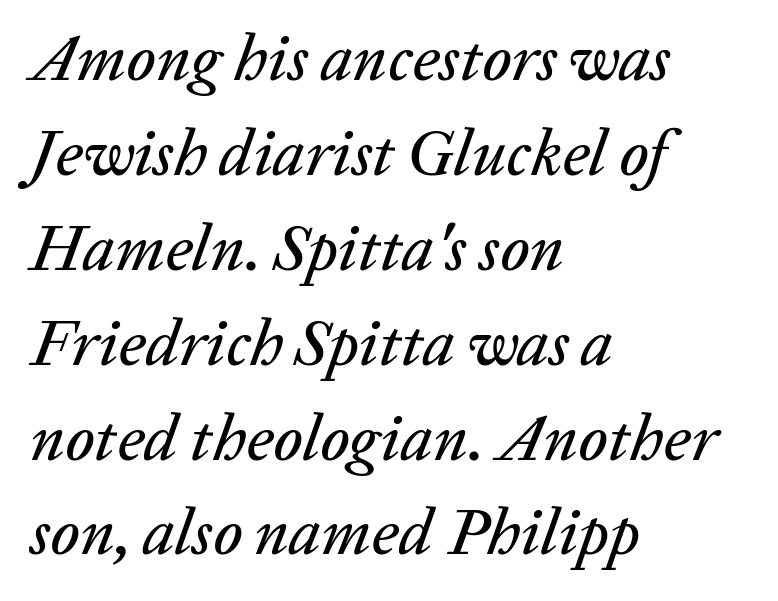
Q: Is the text italic (slanted)? A: Yes, it leans right by about 20 degrees.
Q: Is the text underlined? A: No.
Q: How is the paragraph aligned? A: Left-aligned.
Q: Is the spacing between letters normal or unusually wide? A: Normal.
Q: Is the spacing between lines tight, normal or loose? A: Normal.
Q: Width (condensed, normal, or wide)? A: Normal.
Q: Stroke contrast? A: Low.
Q: x-height? A: Medium.
Q: Monospaced? A: No.
